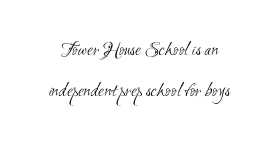
{"bold": "no", "underline": "no", "line_spacing": "loose", "line_spacing_ratio": 1.93, "letter_spacing": "normal", "letter_spacing_em": 0.0, "glyph_px": 21}
